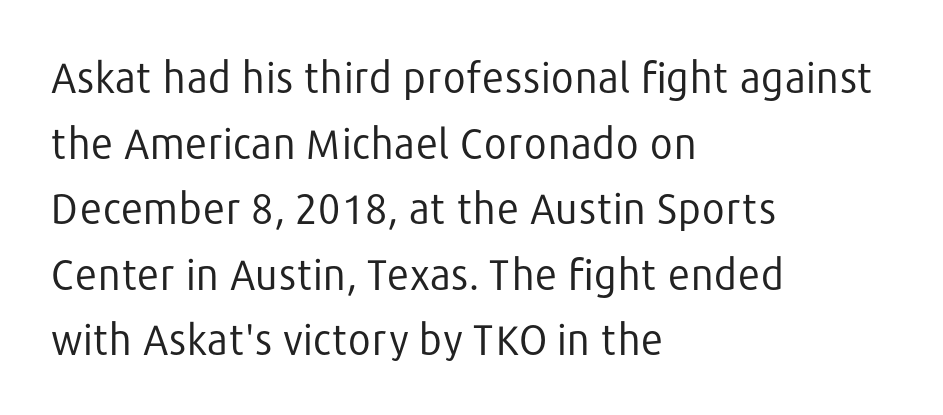
The image shows 41 px regular-weight sans-serif type, upright; set left-aligned, normal line spacing (1.6x), normal letter spacing, not underlined; low stroke contrast and a medium x-height.
